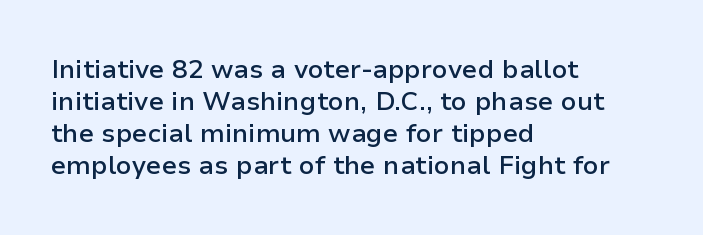
Q: Is the text bold? A: Semi-bold.
Q: Is the text italic (slanted)? A: No, it is upright.
Q: Is the text underlined? A: No.
Q: How is the paragraph aligned? A: Left-aligned.
Q: Is the spacing between letters normal or unusually wide? A: Normal.
